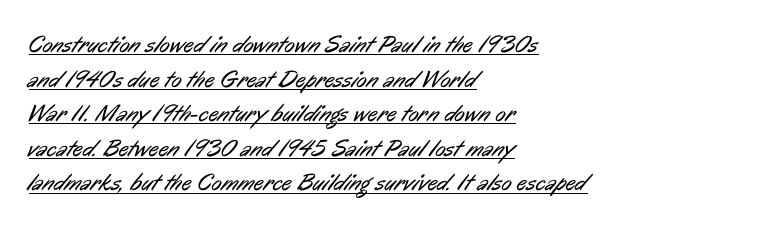
{"bold": "no", "underline": "yes", "align": "left", "line_spacing": "normal", "line_spacing_ratio": 1.44, "letter_spacing": "normal", "letter_spacing_em": 0.0, "glyph_px": 24}
